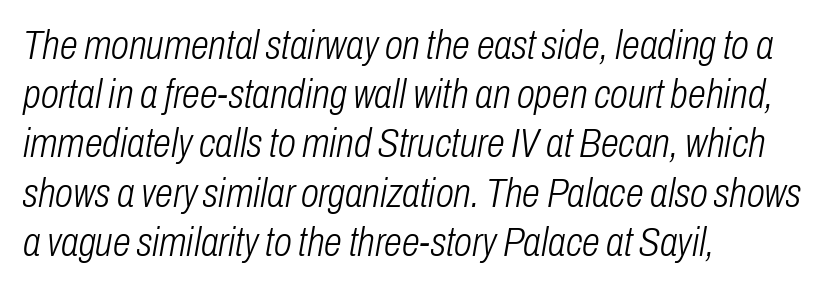
Q: Is the text bold? A: No.
Q: Is the text italic (slanted)? A: Yes, it leans right by about 10 degrees.
Q: Is the text underlined? A: No.
Q: How is the paragraph aligned? A: Left-aligned.
Q: Is the spacing between letters normal or unusually wide? A: Normal.
Q: Width (condensed, normal, or wide)? A: Condensed.
Q: Stroke contrast? A: Low.
Q: x-height? A: Medium.
Q: Monospaced? A: No.
